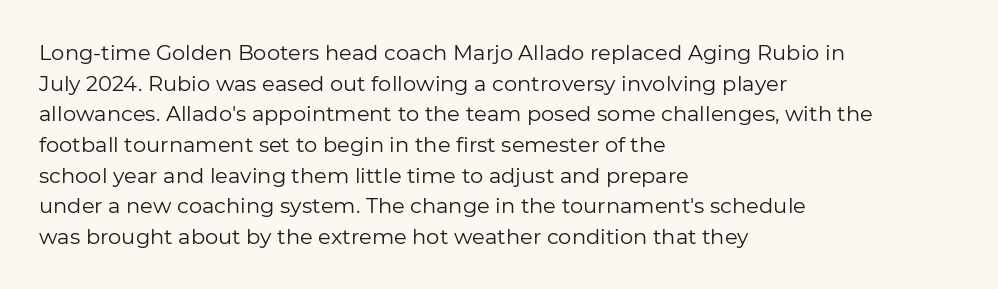
The strip under each line holds only bare page. The lines in this sample share a left origin and differ only in where they stop. The block of text has a typical density, with ordinary space between rows. A typesetter would call this zero additional tracking. Each stroke keeps to a modest, everyday thickness or less. Style check: upright.
